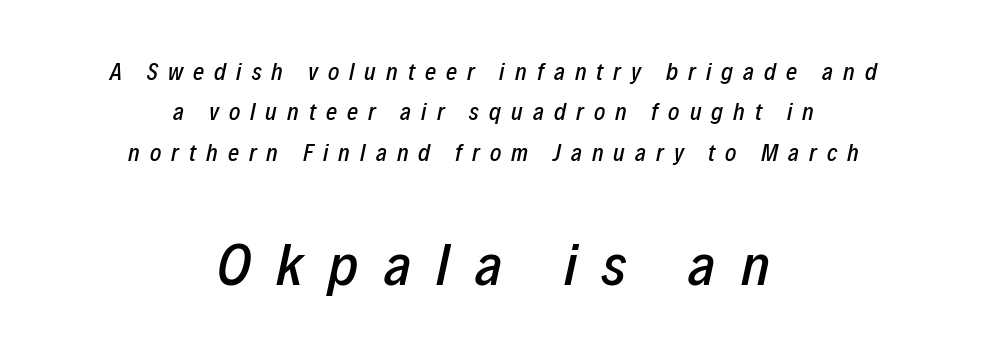
Q: Is the text italic (slanted)? A: Yes, it leans right by about 12 degrees.
Q: Is the text underlined? A: No.
Q: How is the paragraph aligned? A: Centered.
Q: Is the spacing between letters normal or unusually wide? A: Unusually wide.
Q: Is the spacing between lines tight, normal or loose? A: Normal.
Q: Which block of text is set in a larger size, the first (top) or the second (bottom)? A: The second (bottom) one.
Q: Width (condensed, normal, or wide)? A: Condensed.
Q: Stroke contrast? A: Low.
Q: x-height? A: Medium.
Q: Monospaced? A: No.
